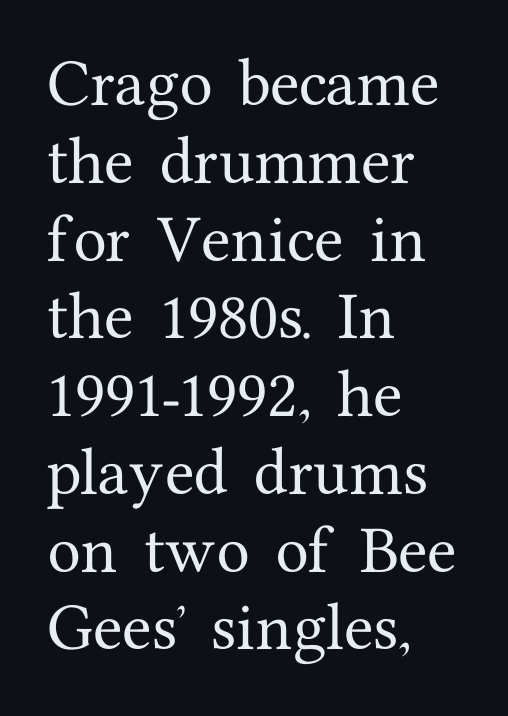
Bare-footed words on every line. Unlike a clean sans, this face finishes its strokes with serifs. Look at the tracking — it's just the regular setting, nothing added. Students, observe: this is what conventionally led text looks like.
